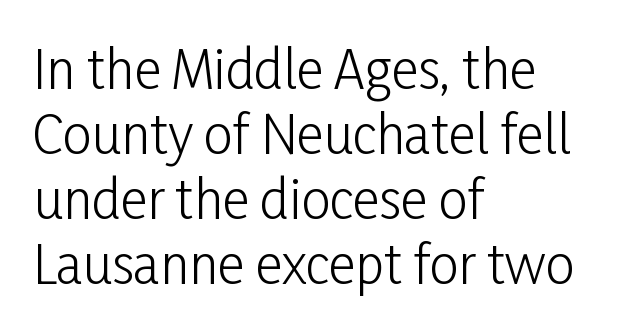
Q: Is the text bold? A: No.
Q: Is the text italic (slanted)? A: No, it is upright.
Q: Is the typeface a serif or a sans-serif typeface? A: Sans-serif.
Q: Is the text underlined? A: No.
Q: How is the paragraph aligned? A: Left-aligned.
Q: Is the spacing between letters normal or unusually wide? A: Normal.
Q: Is the spacing between lines tight, normal or loose? A: Normal.
Q: Width (condensed, normal, or wide)? A: Condensed.
Q: Stroke contrast? A: Low.
Q: x-height? A: Medium.
Q: Monospaced? A: No.
